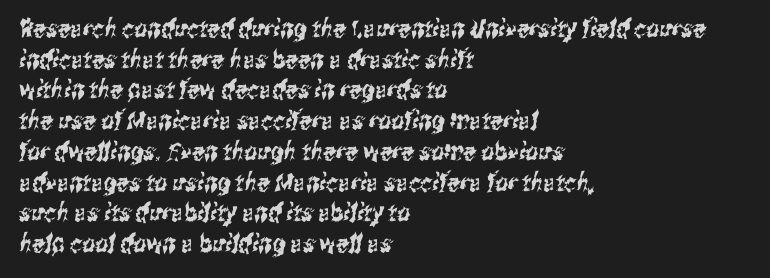
{"underline": "no", "align": "left", "line_spacing_ratio": 1.23, "letter_spacing": "normal", "letter_spacing_em": 0.0, "glyph_px": 25}
